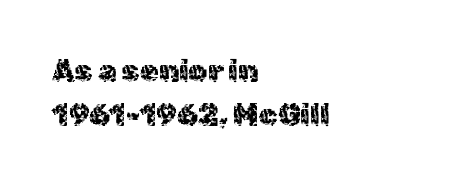
The image shows 30 px sans-serif type, upright; set left-aligned, normal line spacing (1.47x), normal letter spacing, not underlined; a medium x-height.
